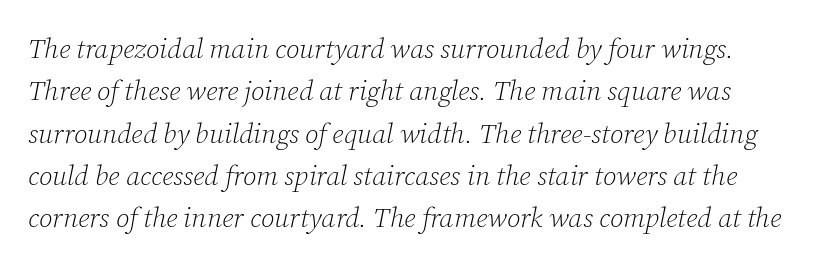
The image shows 28 px light serif type, italic (leaning right); set normal line spacing (1.51x), normal letter spacing, not underlined; low stroke contrast and a medium x-height.
